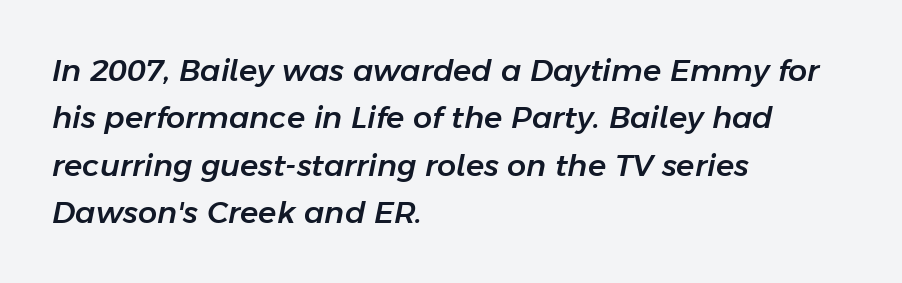
{"italic": "yes", "lean": "right", "slant_degrees": 11, "width": "normal", "stroke_contrast": "low", "x_height": "medium", "monospaced": "no", "underline": "no", "align": "left", "line_spacing": "normal", "line_spacing_ratio": 1.58, "letter_spacing": "normal", "letter_spacing_em": 0.0, "glyph_px": 30}
